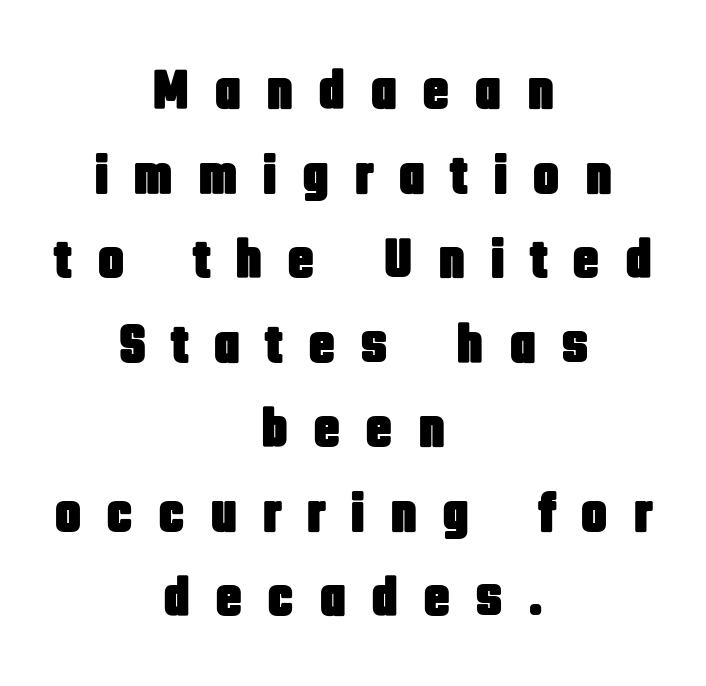
The image shows 56 px condensed sans-serif type, upright; set centered, normal line spacing (1.51x), unusually wide letter spacing (+0.44 em), not underlined; low stroke contrast and a large x-height.
